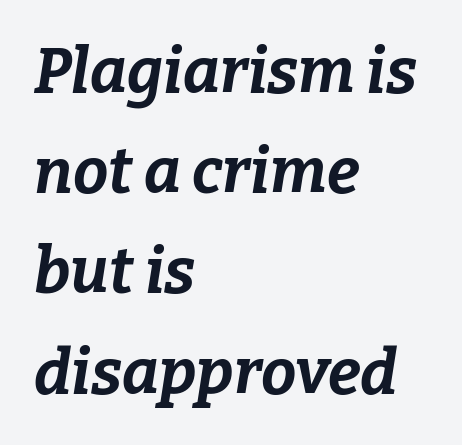
Q: Is the text bold? A: Yes.
Q: Is the text italic (slanted)? A: Yes, it leans right by about 9 degrees.
Q: Is the text underlined? A: No.
Q: How is the paragraph aligned? A: Left-aligned.
Q: Is the spacing between letters normal or unusually wide? A: Normal.
Q: Is the spacing between lines tight, normal or loose? A: Normal.
Q: Width (condensed, normal, or wide)? A: Normal.
Q: Stroke contrast? A: Low.
Q: x-height? A: Medium.
Q: Monospaced? A: No.
